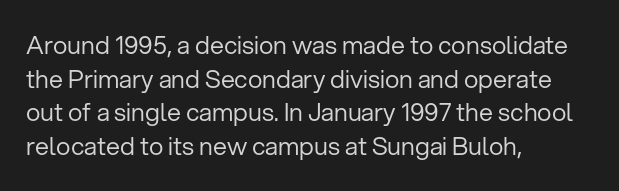
Honestly, there is no underline to notice here at all. When letters stand straight like this, we call the style roman or upright. The passage shown stacks its lines at a standard gap. Horizontal alignment here is leftward, the default for most running prose. Ink coverage per letter is moderate at most.
